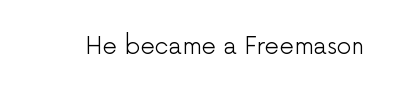
The image shows 23 px text type, upright; set normal letter spacing, not underlined.
